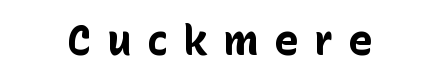
Q: Is the text bold? A: Yes.
Q: Is the text italic (slanted)? A: No, it is upright.
Q: Is the typeface a serif or a sans-serif typeface? A: Sans-serif.
Q: Is the text underlined? A: No.
Q: Is the spacing between letters normal or unusually wide? A: Unusually wide.
Q: Width (condensed, normal, or wide)? A: Normal.
Q: Stroke contrast? A: Low.
Q: x-height? A: Medium.
Q: Monospaced? A: No.
